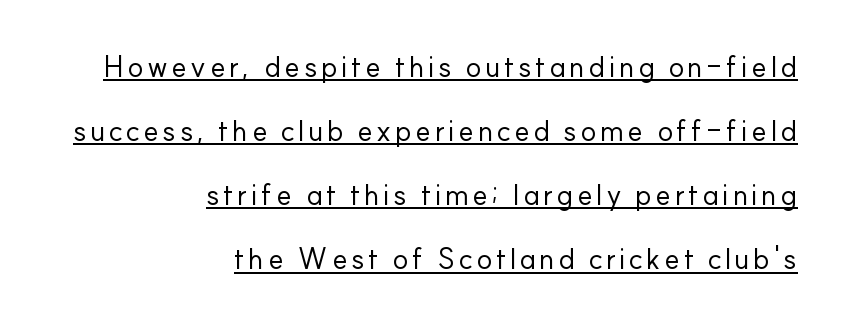
{"serif": "no", "italic": "no", "bold": "no", "weight": "regular", "width": "normal", "stroke_contrast": "low", "x_height": "small", "monospaced": "no", "underline": "yes", "align": "right", "line_spacing": "loose", "line_spacing_ratio": 2.21, "glyph_px": 29}
